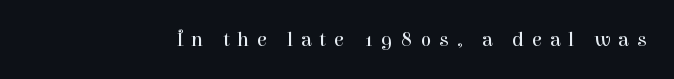
{"italic": "no", "bold": "no", "underline": "no", "letter_spacing": "wide", "letter_spacing_em": 0.36, "glyph_px": 21}
